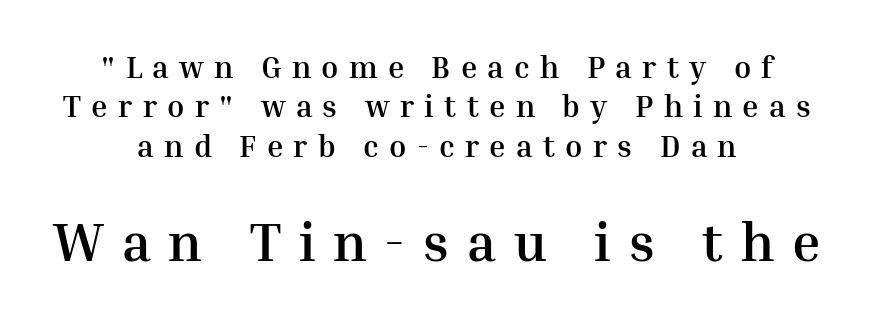
The lettering stays uniformly vertical, giving the passage a roman look. A typesetter would call this proportional, since set widths differ per character. The rows are spaced the way most documents space them. The lower block of text is set noticeably larger than the block above it. Between one letter and the next there's a generous, obvious gap. Rule under the text: the space is simply empty.
